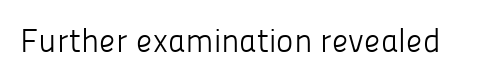
The image shows 33 px light sans-serif type, upright; set normal letter spacing, not underlined; low stroke contrast and a medium x-height.
